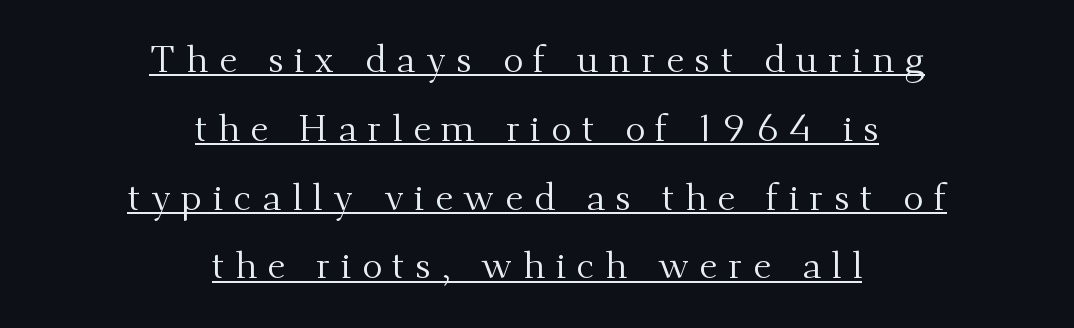
The image shows 38 px regular-weight serif type, upright; set centered, line spacing 1.81x, unusually wide letter spacing (+0.28 em), underlined; medium stroke contrast and a small x-height.
